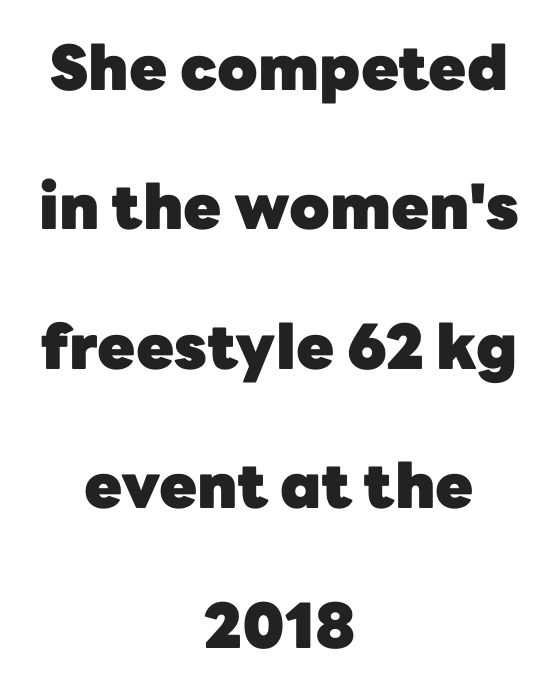
The image shows 62 px heavy sans-serif type, upright; set centered, loose line spacing (2.25x), normal letter spacing, not underlined; low stroke contrast and a medium x-height.
